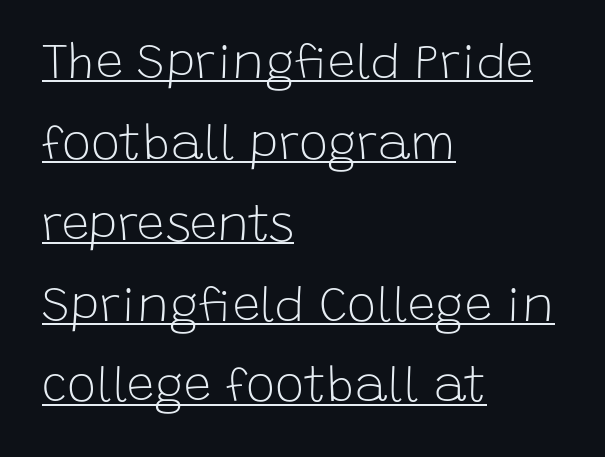
The image shows 49 px light sans-serif type, upright; set left-aligned, normal line spacing (1.65x), normal letter spacing, underlined; low stroke contrast and a large x-height.
